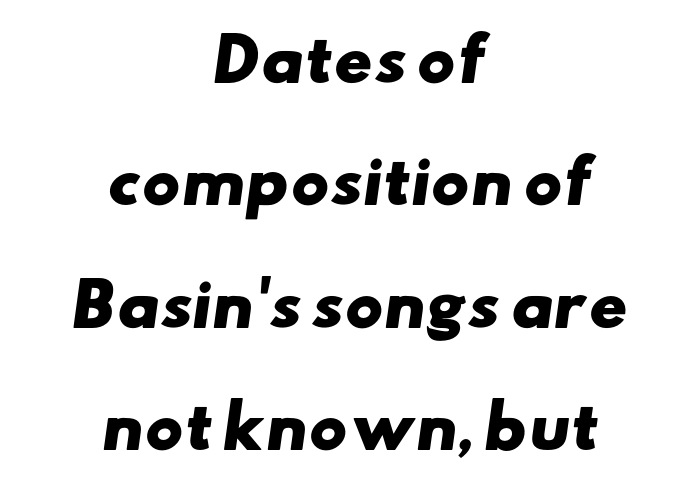
The image shows 58 px heavy, wide sans-serif type; set centered, loose line spacing (2.11x), normal letter spacing, not underlined; low stroke contrast and a small x-height.
